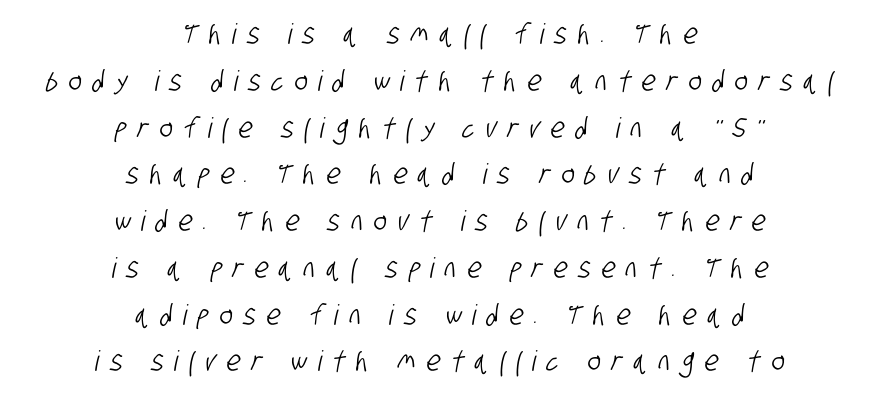
Q: Is the typeface a serif or a sans-serif typeface? A: Sans-serif.
Q: Is the text underlined? A: No.
Q: How is the paragraph aligned? A: Centered.
Q: Is the spacing between letters normal or unusually wide? A: Unusually wide.
Q: Is the spacing between lines tight, normal or loose? A: Normal.
Q: Width (condensed, normal, or wide)? A: Condensed.
Q: Stroke contrast? A: Low.
Q: x-height? A: Large.
Q: Monospaced? A: No.
